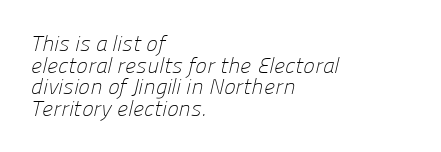
Q: Is the text bold? A: No.
Q: Is the text underlined? A: No.
Q: How is the paragraph aligned? A: Left-aligned.
Q: Is the spacing between letters normal or unusually wide? A: Normal.
Q: Is the spacing between lines tight, normal or loose? A: Tight.
